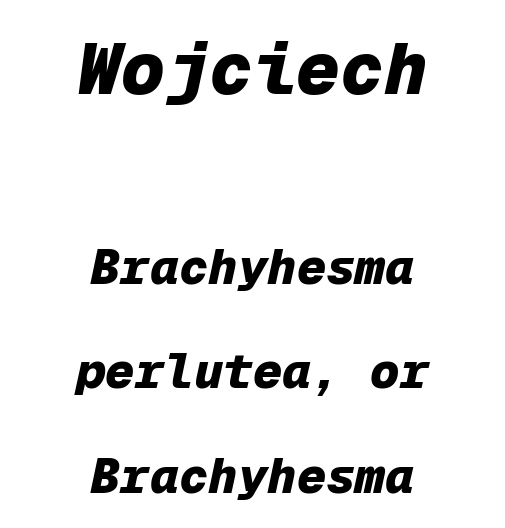
{"italic": "yes", "lean": "right", "slant_degrees": 12, "bold": "yes", "weight": "heavy", "width": "normal", "stroke_contrast": "low", "x_height": "medium", "monospaced": "yes", "underline": "no", "align": "center", "line_spacing": "loose", "line_spacing_ratio": 2.13, "letter_spacing": "normal", "letter_spacing_em": 0.0, "larger_block": "first", "size_ratio": 1.49, "glyph_px": 73}
